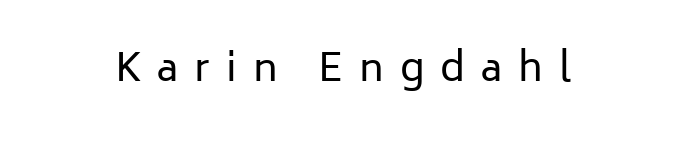
Q: Is the text bold? A: No.
Q: Is the text italic (slanted)? A: No, it is upright.
Q: Is the typeface a serif or a sans-serif typeface? A: Sans-serif.
Q: Is the text underlined? A: No.
Q: How is the paragraph aligned? A: Centered.
Q: Is the spacing between letters normal or unusually wide? A: Unusually wide.
Q: Width (condensed, normal, or wide)? A: Normal.
Q: Stroke contrast? A: Low.
Q: x-height? A: Medium.
Q: Monospaced? A: No.
